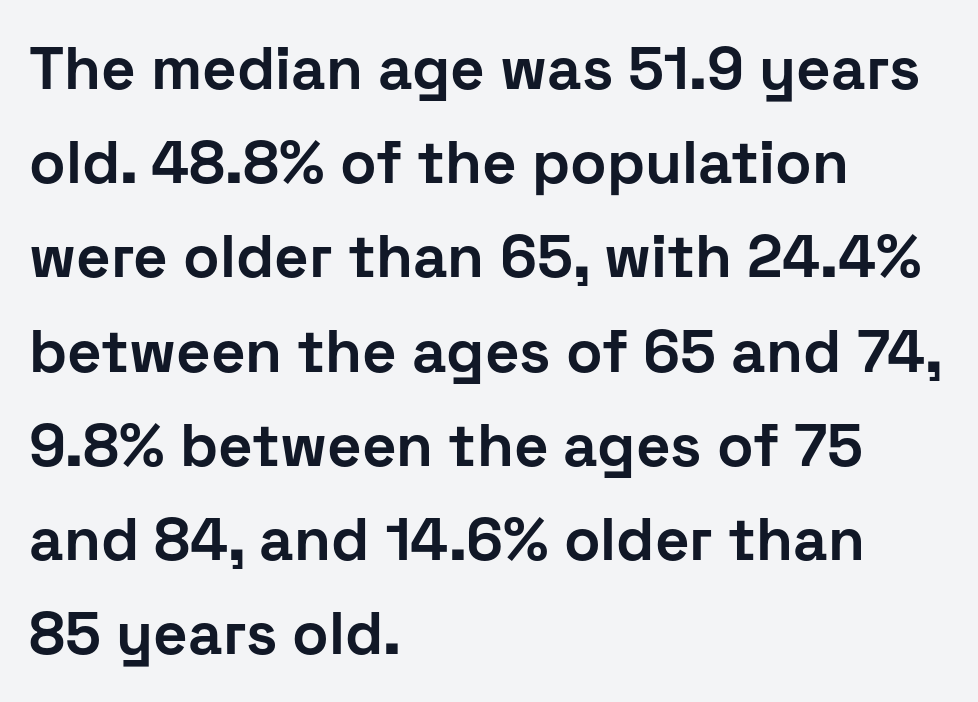
Q: Is the text bold? A: Yes.
Q: Is the text italic (slanted)? A: No, it is upright.
Q: Is the typeface a serif or a sans-serif typeface? A: Sans-serif.
Q: Is the text underlined? A: No.
Q: How is the paragraph aligned? A: Left-aligned.
Q: Is the spacing between letters normal or unusually wide? A: Normal.
Q: Is the spacing between lines tight, normal or loose? A: Normal.
Q: Width (condensed, normal, or wide)? A: Normal.
Q: Stroke contrast? A: Low.
Q: x-height? A: Medium.
Q: Monospaced? A: No.
